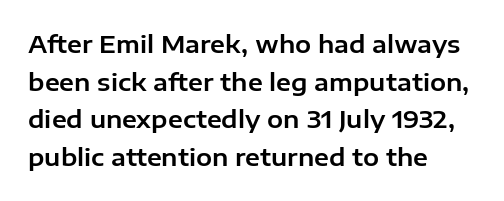
Students, observe: this is what conventionally led text looks like. When letters stand straight like this, we call the style roman or upright. Horizontally, the lines are justified to the leading edge only. The type is set solid horizontally, with unmodified tracking. The baseline area is clear.
